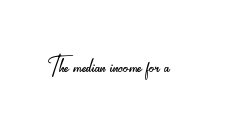
{"serif": "no", "bold": "no", "weight": "light", "width": "condensed", "stroke_contrast": "low", "x_height": "small", "monospaced": "no", "underline": "no", "letter_spacing": "normal", "letter_spacing_em": 0.0, "glyph_px": 33}
